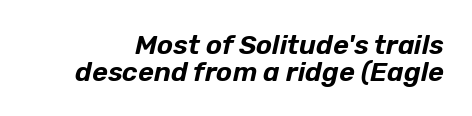
The image shows 27 px text type, italic (leaning right); set tight line spacing (1.0x), normal letter spacing, not underlined.
